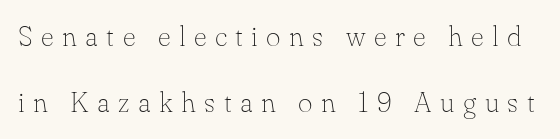
The image shows 28 px thin serif type, upright; set loose line spacing (2.36x), unusually wide letter spacing (+0.3 em), not underlined; low stroke contrast and a small x-height.
